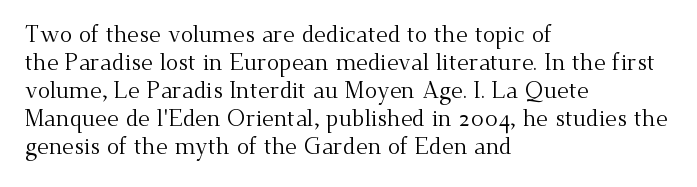
The image shows 23 px text type, upright; set left-aligned, line spacing 1.22x, normal letter spacing, not underlined.
